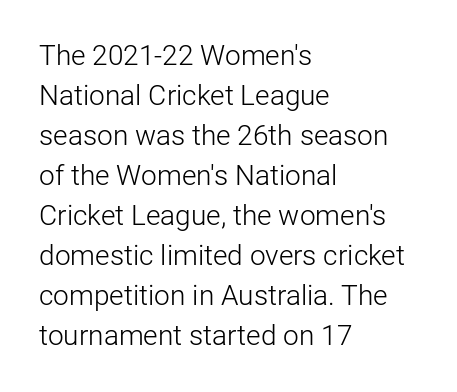
{"serif": "no", "italic": "no", "bold": "no", "weight": "light", "width": "normal", "stroke_contrast": "low", "x_height": "medium", "monospaced": "no", "underline": "no", "align": "left", "line_spacing": "normal", "line_spacing_ratio": 1.43, "letter_spacing": "normal", "letter_spacing_em": 0.0, "glyph_px": 28}
